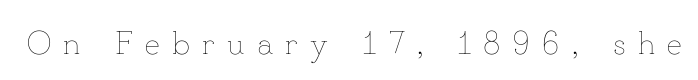
Q: Is the text bold? A: No.
Q: Is the text italic (slanted)? A: No, it is upright.
Q: Is the text underlined? A: No.
Q: Is the spacing between letters normal or unusually wide? A: Unusually wide.
Q: Width (condensed, normal, or wide)? A: Normal.
Q: Stroke contrast? A: Low.
Q: x-height? A: Small.
Q: Monospaced? A: No.
